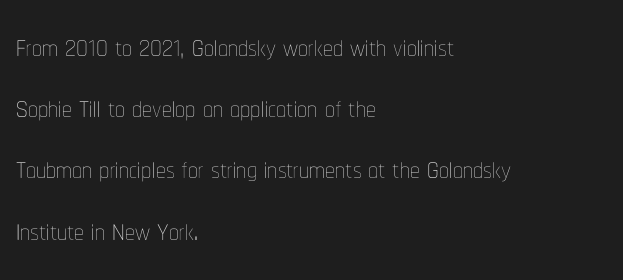
The image shows 39 px thin, condensed type, upright; set left-aligned, normal line spacing (1.57x), normal letter spacing, not underlined; low stroke contrast and a medium x-height.
